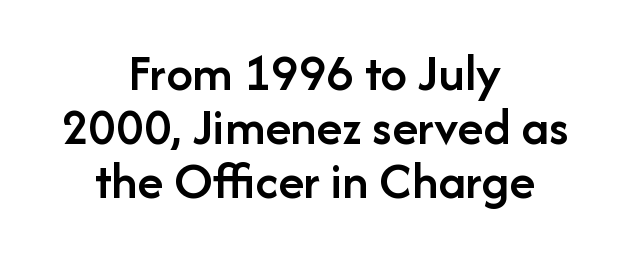
The image shows 53 px semibold sans-serif type, upright; set centered, tight line spacing (1.02x), normal letter spacing, not underlined; low stroke contrast and a medium x-height.
